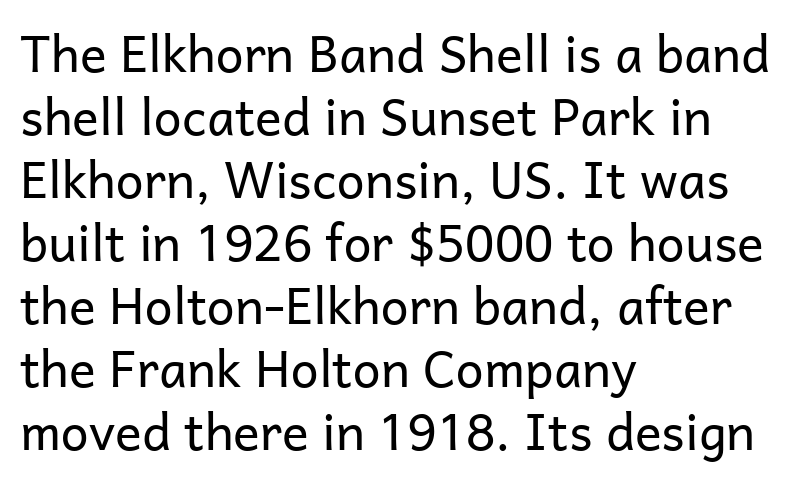
Summary of weight: not heavy and not bold. The letters carry no serifs — their stems end cleanly without finishing strokes. The rendering uses a moderate line-height, typical for paragraphs. Reading down the block, your eye returns to a fixed left position each line. The zone under the glyphs is completely vacant.
